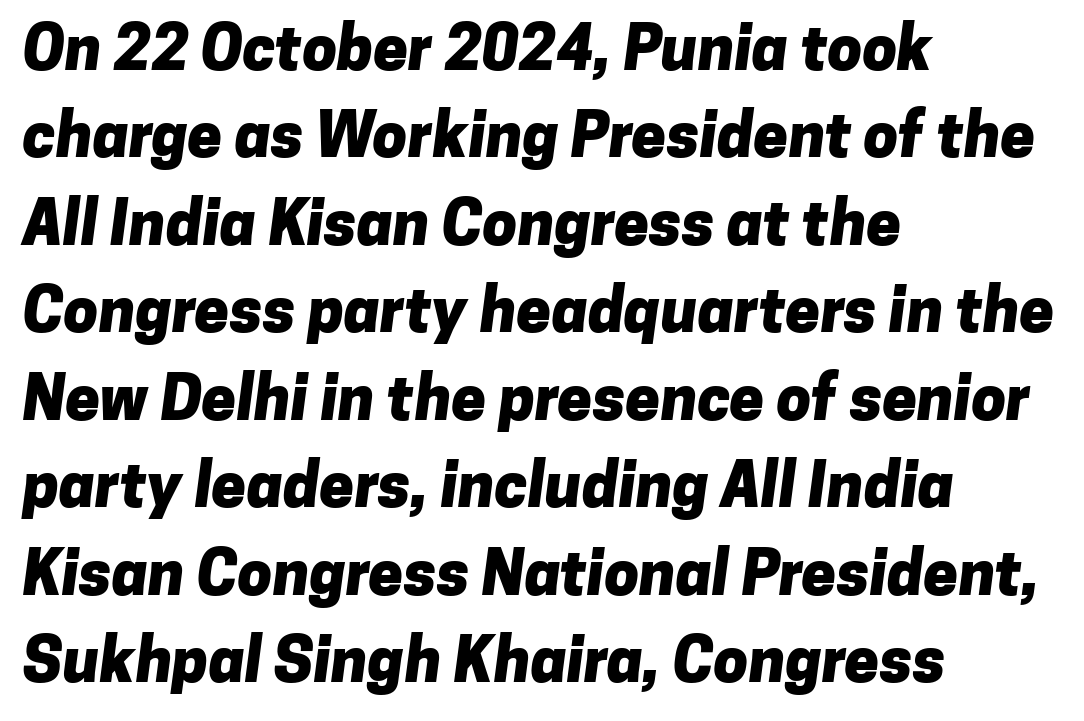
{"serif": "no", "bold": "yes", "weight": "heavy", "width": "normal", "stroke_contrast": "low", "x_height": "medium", "monospaced": "no", "underline": "no", "align": "left", "line_spacing": "normal", "line_spacing_ratio": 1.41, "letter_spacing": "normal", "letter_spacing_em": 0.0, "glyph_px": 62}
